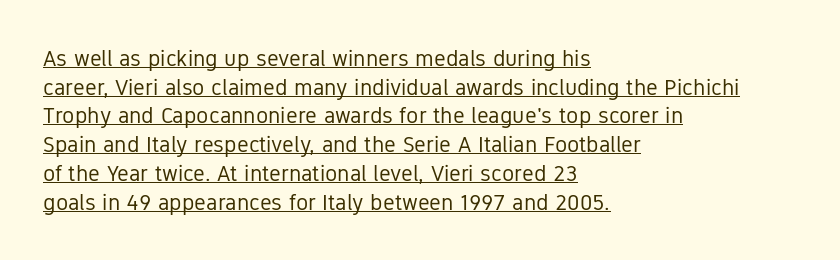
Q: Is the text bold? A: No.
Q: Is the text italic (slanted)? A: No, it is upright.
Q: Is the text underlined? A: Yes.
Q: How is the paragraph aligned? A: Left-aligned.
Q: Is the spacing between letters normal or unusually wide? A: Normal.
Q: Is the spacing between lines tight, normal or loose? A: Normal.
